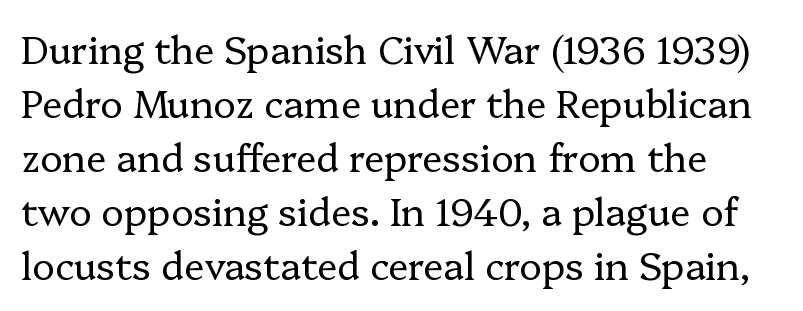
{"serif": "yes", "italic": "no", "bold": "no", "weight": "regular", "width": "normal", "stroke_contrast": "low", "x_height": "medium", "monospaced": "no", "underline": "no", "line_spacing": "normal", "line_spacing_ratio": 1.42, "letter_spacing": "normal", "letter_spacing_em": 0.0, "glyph_px": 38}
